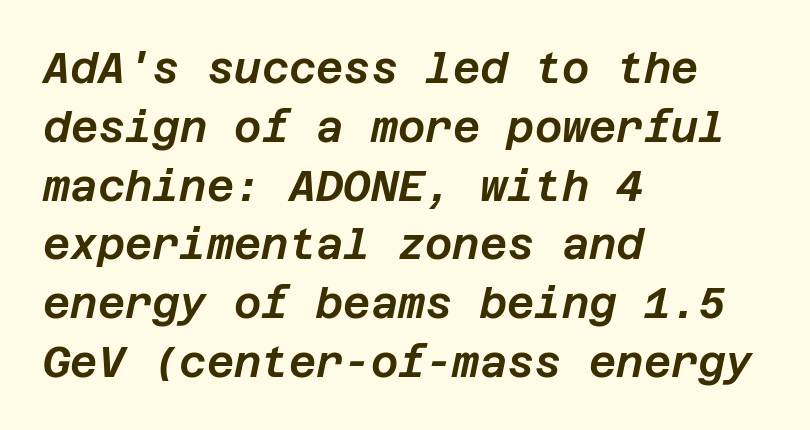
{"italic": "yes", "lean": "right", "slant_degrees": 12, "width": "normal", "stroke_contrast": "low", "x_height": "large", "underline": "no", "align": "left", "line_spacing": "normal", "line_spacing_ratio": 1.4, "letter_spacing": "normal", "letter_spacing_em": 0.0, "glyph_px": 42}
